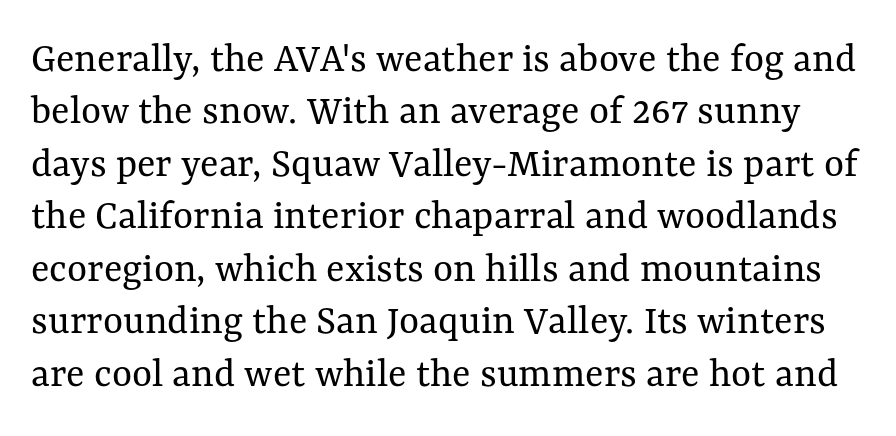
Q: Is the text bold? A: No.
Q: Is the text italic (slanted)? A: No, it is upright.
Q: Is the text underlined? A: No.
Q: Is the spacing between letters normal or unusually wide? A: Normal.
Q: Width (condensed, normal, or wide)? A: Normal.
Q: Stroke contrast? A: Medium.
Q: x-height? A: Medium.
Q: Monospaced? A: No.
